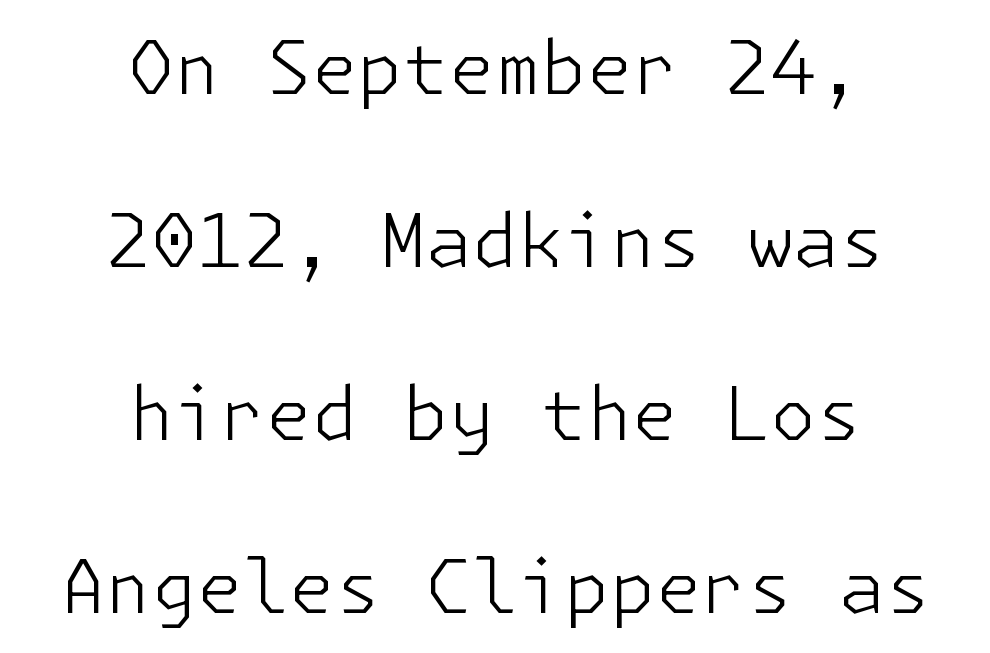
The image shows 74 px light sans-serif type, upright; set centered, loose line spacing (2.34x), normal letter spacing, not underlined; low stroke contrast and a medium x-height.
